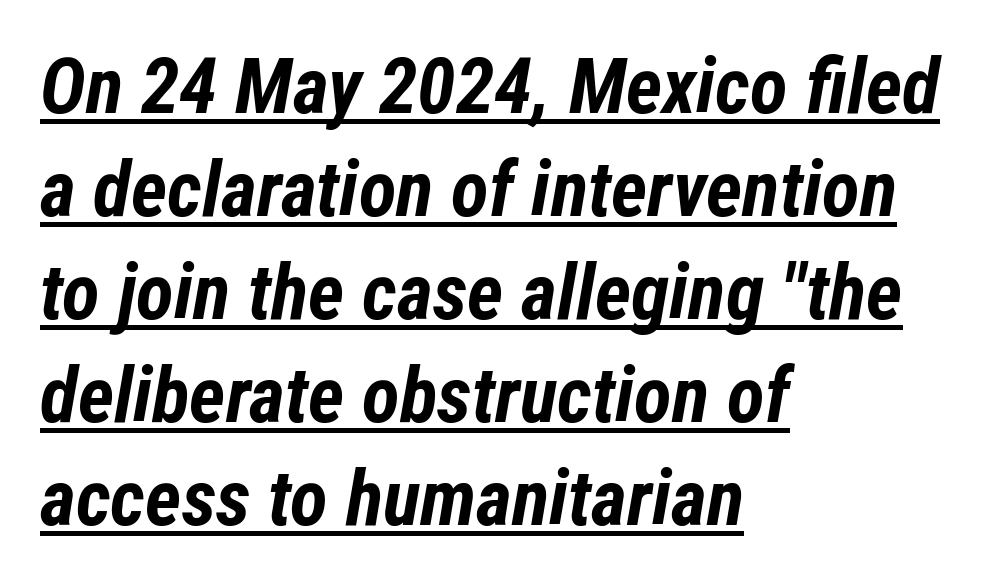
The image shows 78 px bold, condensed type, italic (leaning right); set left-aligned, normal line spacing (1.32x), normal letter spacing, underlined; low stroke contrast and a medium x-height.
